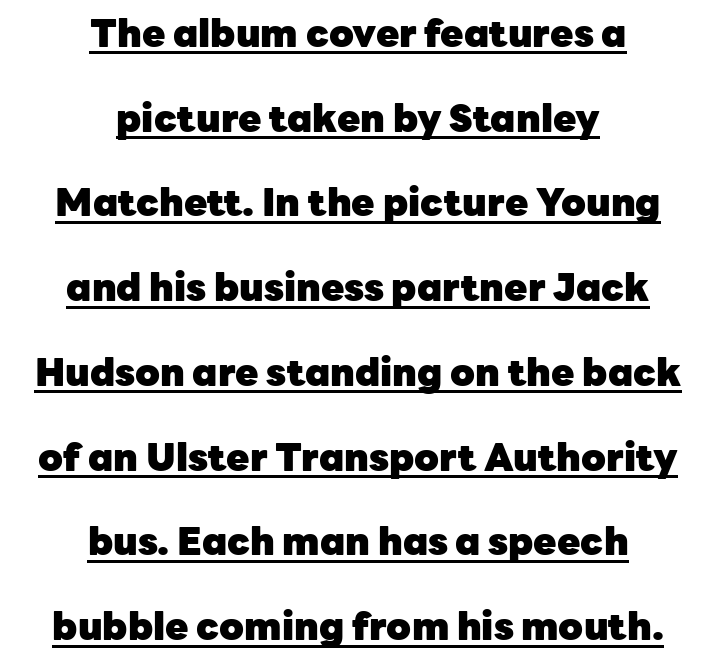
Baseline-to-baseline distance is far greater than the letter height. Here the designer chose a conventional face with non-uniform glyph widths. It's the straight-up-and-down kind of type. You could call the tracking neutral — neither tight nor loose. Descenders here cross a horizontal rule under the line. Thick stems and heavy bowls — unmistakably bold.
